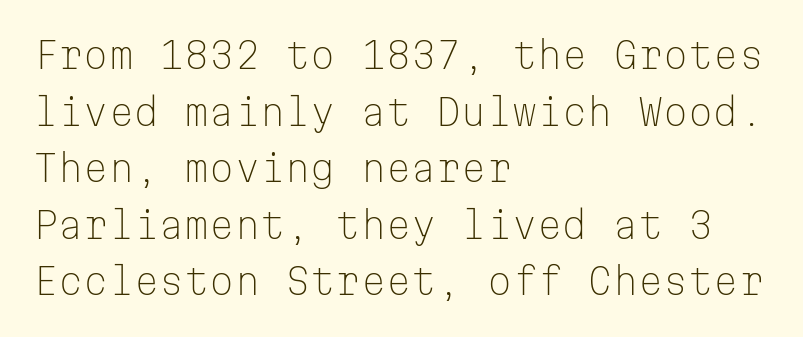
{"serif": "no", "italic": "no", "bold": "no", "weight": "light", "width": "normal", "stroke_contrast": "low", "x_height": "medium", "monospaced": "yes", "underline": "no", "align": "left", "line_spacing": "normal", "line_spacing_ratio": 1.57, "letter_spacing": "normal", "letter_spacing_em": 0.0, "glyph_px": 36}
